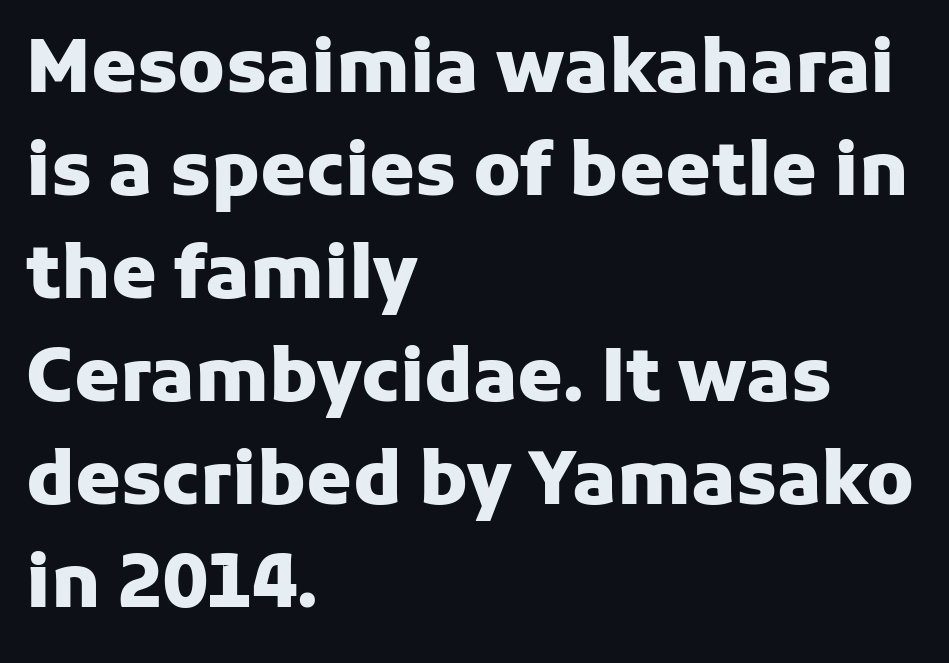
The image shows 73 px heavy sans-serif type, upright; set left-aligned, normal line spacing (1.41x), normal letter spacing, not underlined; low stroke contrast and a medium x-height.
